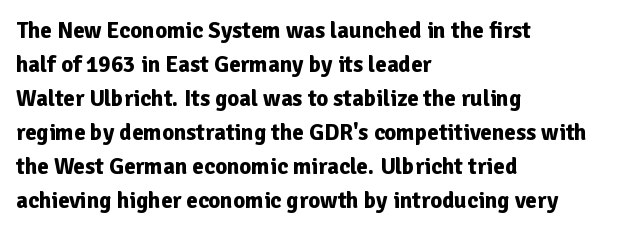
The strip under each line holds only bare page. How are the letters spaced? Ordinarily, with no added tracking. Line spacing here is normal. This rendering uses left alignment, leaving the right contour irregular. When letters stand straight like this, we call the style roman or upright. The rendering uses a bold face; every stroke is thick and dark.
